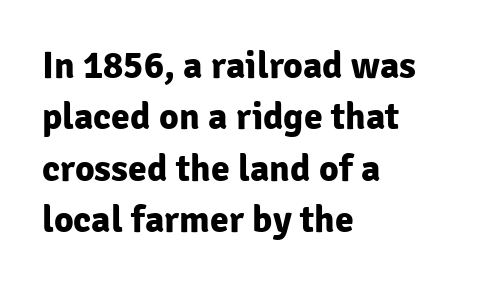
{"serif": "no", "italic": "no", "bold": "yes", "weight": "bold", "width": "normal", "stroke_contrast": "low", "x_height": "medium", "monospaced": "no", "underline": "no", "align": "left", "line_spacing": "normal", "line_spacing_ratio": 1.35, "letter_spacing": "normal", "letter_spacing_em": 0.0, "glyph_px": 38}
